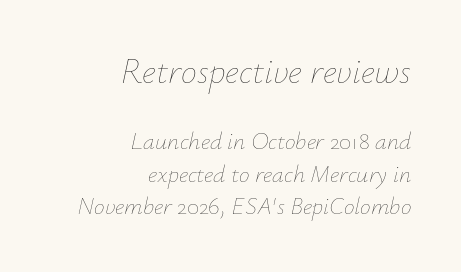
{"italic": "yes", "lean": "right", "slant_degrees": 12, "bold": "no", "weight": "thin", "width": "normal", "stroke_contrast": "low", "x_height": "small", "monospaced": "no", "underline": "no", "align": "right", "line_spacing": "normal", "line_spacing_ratio": 1.35, "letter_spacing": "normal", "letter_spacing_em": 0.0, "larger_block": "first", "size_ratio": 1.5, "glyph_px": 36}
